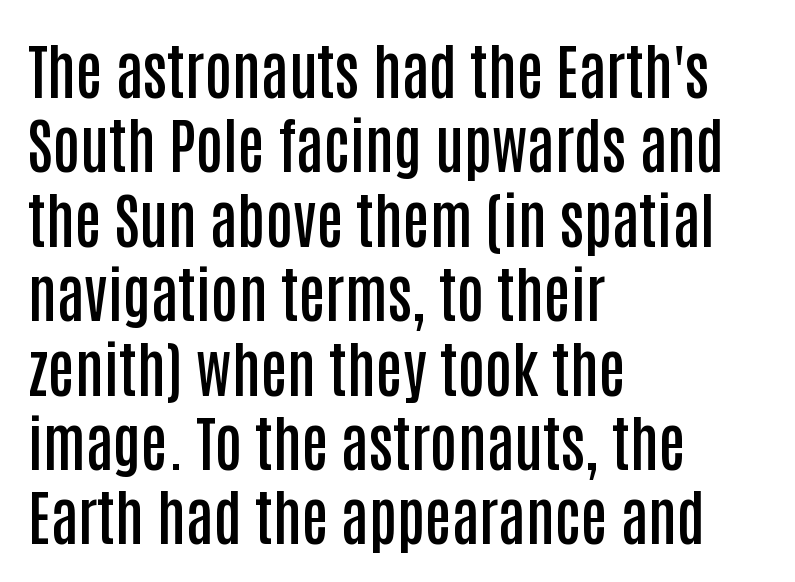
{"serif": "no", "italic": "no", "bold": "semi", "weight": "semibold", "width": "condensed", "stroke_contrast": "low", "x_height": "large", "monospaced": "no", "underline": "no", "align": "left", "line_spacing_ratio": 1.24, "letter_spacing": "normal", "letter_spacing_em": 0.0, "glyph_px": 60}
